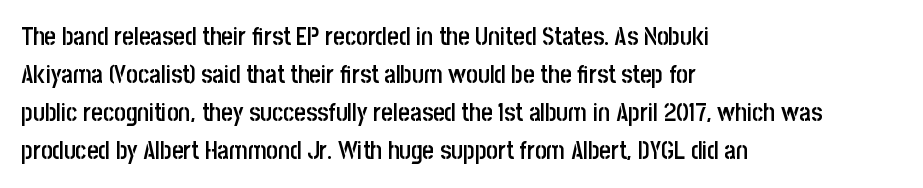
{"italic": "no", "bold": "semi", "underline": "no", "align": "left", "line_spacing": "normal", "line_spacing_ratio": 1.52, "letter_spacing": "normal", "letter_spacing_em": 0.0, "glyph_px": 25}
